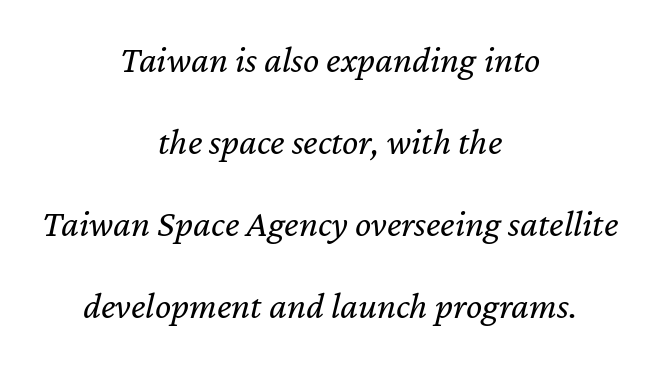
Q: Is the text bold? A: No.
Q: Is the text italic (slanted)? A: Yes, it leans right by about 12 degrees.
Q: Is the text underlined? A: No.
Q: How is the paragraph aligned? A: Centered.
Q: Is the spacing between letters normal or unusually wide? A: Normal.
Q: Is the spacing between lines tight, normal or loose? A: Loose.
Q: Width (condensed, normal, or wide)? A: Normal.
Q: Stroke contrast? A: Low.
Q: x-height? A: Medium.
Q: Monospaced? A: No.
